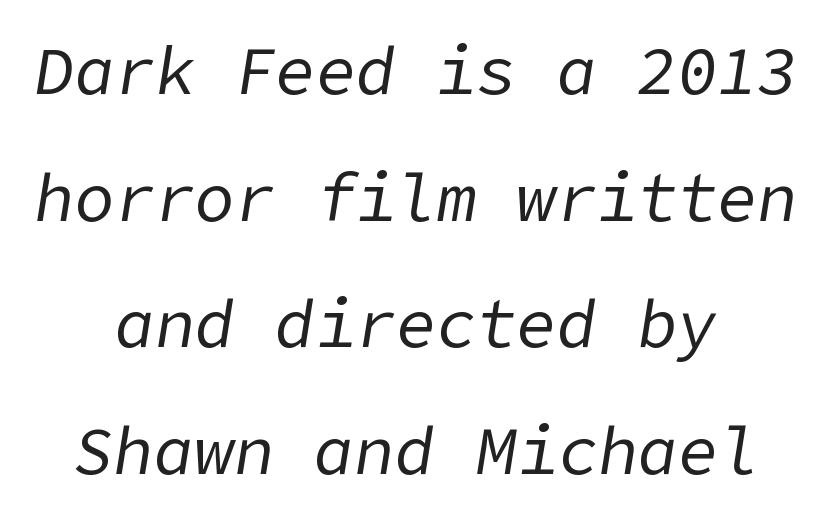
{"italic": "yes", "lean": "right", "slant_degrees": 9, "bold": "no", "weight": "regular", "width": "normal", "stroke_contrast": "low", "x_height": "medium", "underline": "no", "align": "center", "line_spacing_ratio": 1.89, "letter_spacing": "normal", "letter_spacing_em": 0.0, "glyph_px": 67}
